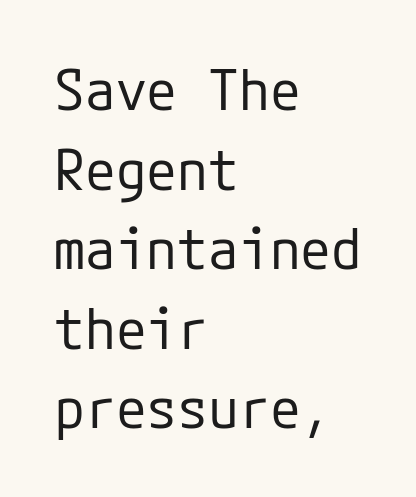
Letters have the restrained weight of plain body copy at most. Line spacing here is normal. Only glyphs here, with clear space below each row. The font family rendered here belongs to the sans-serif group. This is roman type, the default non-slanted kind.
